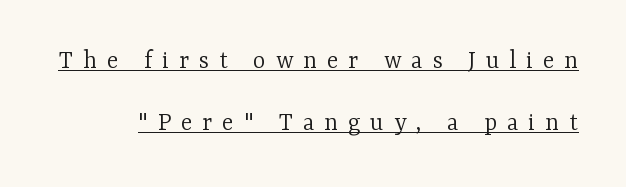
Vertical spacing — loose. Compared with typical body copy, the letter spacing here is much looser. This rendering features underlined lettering. Posture: vertical. Is the type heavy? It reads as light-to-regular instead.
